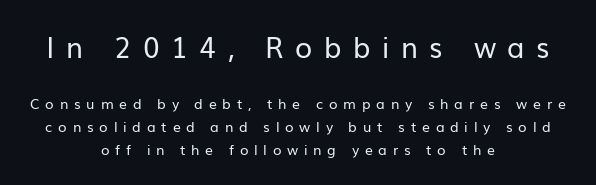
Q: Is the text bold? A: No.
Q: Is the text italic (slanted)? A: No, it is upright.
Q: Is the typeface a serif or a sans-serif typeface? A: Sans-serif.
Q: Is the text underlined? A: No.
Q: How is the paragraph aligned? A: Centered.
Q: Is the spacing between letters normal or unusually wide? A: Unusually wide.
Q: Is the spacing between lines tight, normal or loose? A: Normal.
Q: Which block of text is set in a larger size, the first (top) or the second (bottom)? A: The first (top) one.
Q: Width (condensed, normal, or wide)? A: Normal.
Q: Stroke contrast? A: Low.
Q: x-height? A: Medium.
Q: Monospaced? A: No.
